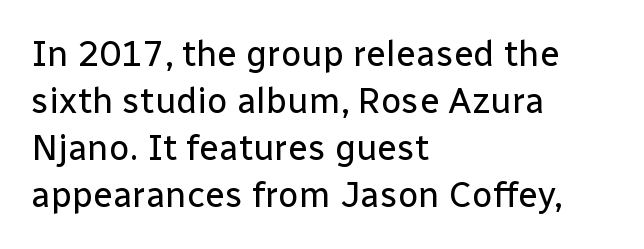
What stands out about the letter spacing? Nothing — it is the standard amount. This rendering features lettering with no underline. Regarding serifs, this sample does without them. Spacing verdict: proportional, widths tailored to each character. Do the letters lean? They stand straight.
